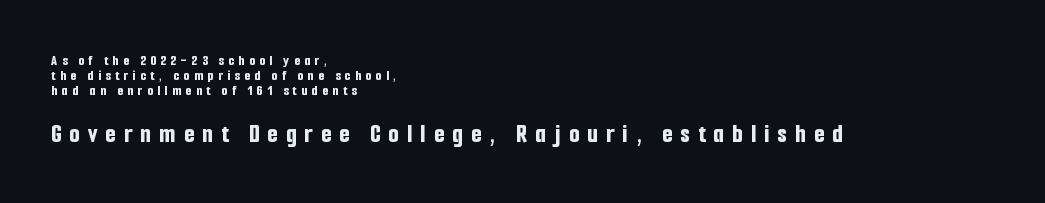
Q: Is the text bold? A: Yes.
Q: Is the text italic (slanted)? A: No, it is upright.
Q: Is the text underlined? A: No.
Q: How is the paragraph aligned? A: Left-aligned.
Q: Is the spacing between letters normal or unusually wide? A: Unusually wide.
Q: Is the spacing between lines tight, normal or loose? A: Tight.
Q: Which block of text is set in a larger size, the first (top) or the second (bottom)? A: The second (bottom) one.
